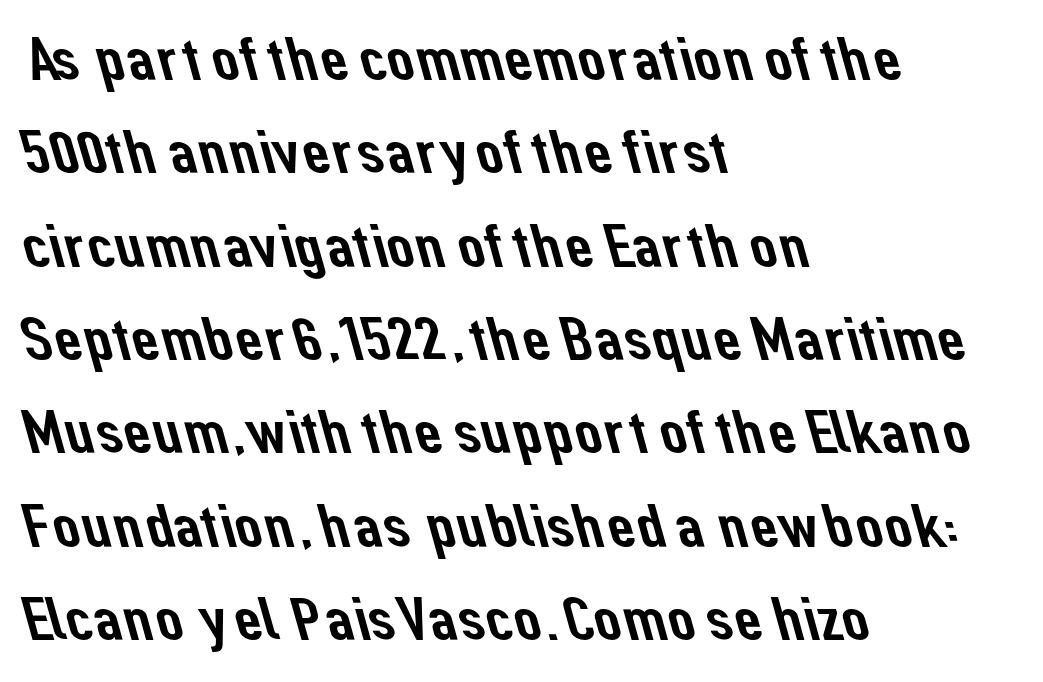
{"serif": "no", "width": "normal", "stroke_contrast": "low", "x_height": "medium", "monospaced": "no", "underline": "no", "align": "left", "line_spacing": "normal", "line_spacing_ratio": 1.53, "letter_spacing": "normal", "letter_spacing_em": 0.0, "glyph_px": 61}
